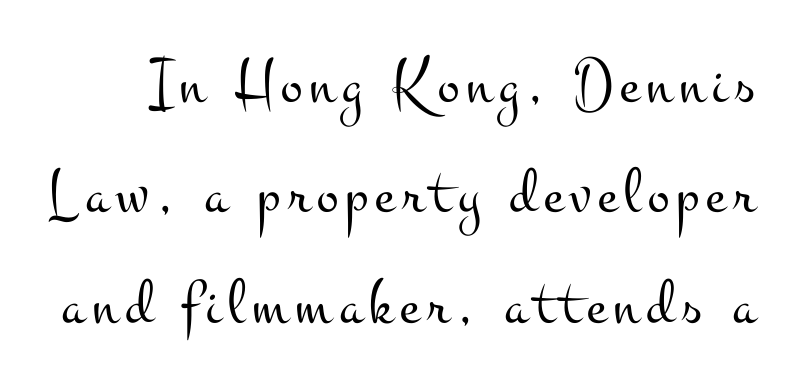
Q: Is the text bold? A: No.
Q: Is the text italic (slanted)? A: Yes.
Q: Is the typeface a serif or a sans-serif typeface? A: Serif.
Q: Is the text underlined? A: No.
Q: Is the spacing between lines tight, normal or loose? A: Normal.
Q: Width (condensed, normal, or wide)? A: Wide.
Q: Stroke contrast? A: Medium.
Q: x-height? A: Small.
Q: Monospaced? A: No.
